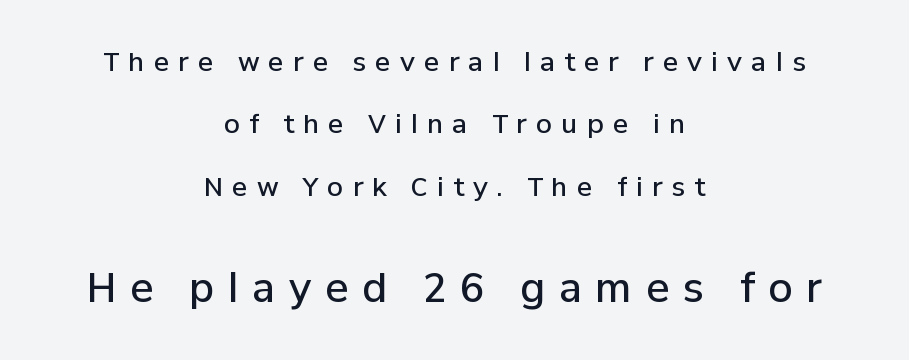
These lines are centered, leaving both edges ragged. Airy leading. This is moderately heavy type, rendered in semibold. Display-style spreading of the glyphs; the letterfit is very open. This sample uses a sans-serif face. The area under the type is left untouched.
